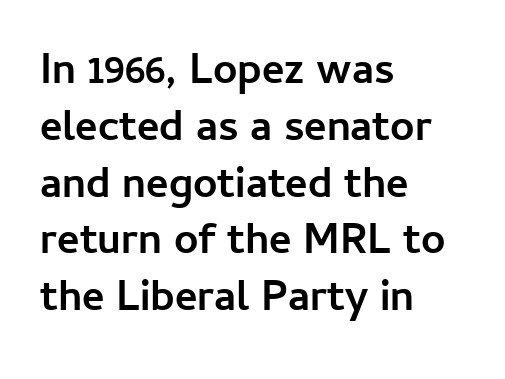
Note: no serifs on the glyphs. Horizontally, the lines are justified to the leading edge only. This sample has the flowing, uneven cadence of proportional lettering. Each new line begins a customary step beneath the previous one. Summary of weight: heavy, a full bold.
